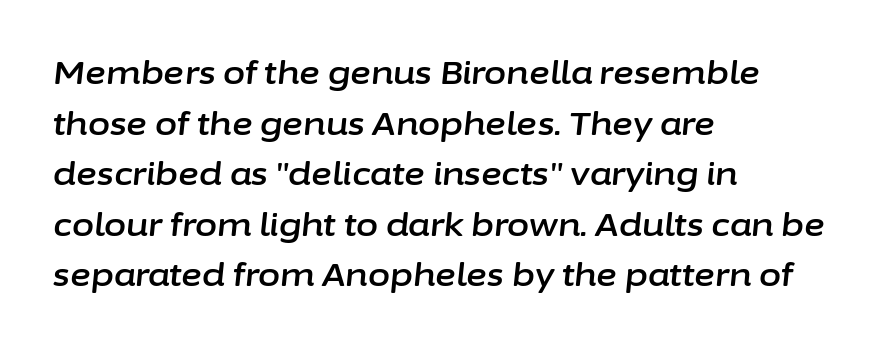
{"italic": "yes", "lean": "right", "slant_degrees": 6, "width": "normal", "stroke_contrast": "low", "x_height": "medium", "monospaced": "no", "underline": "no", "align": "left", "line_spacing": "normal", "line_spacing_ratio": 1.58, "letter_spacing": "normal", "letter_spacing_em": 0.0, "glyph_px": 32}
